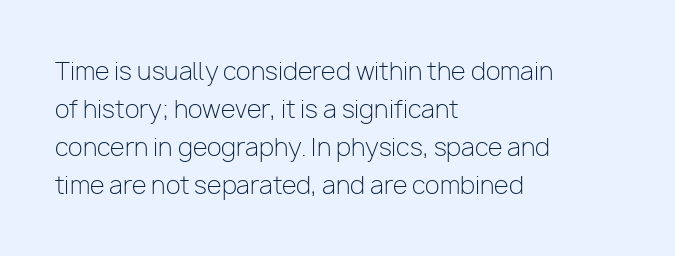
Caption: standard tracking, unaltered. How would I describe the line gaps? Plain and ordinary. Notice how the stems are strictly vertical — no italics here. The typeface has the unassuming heft of standard copy or less. The lines are quadded left.
